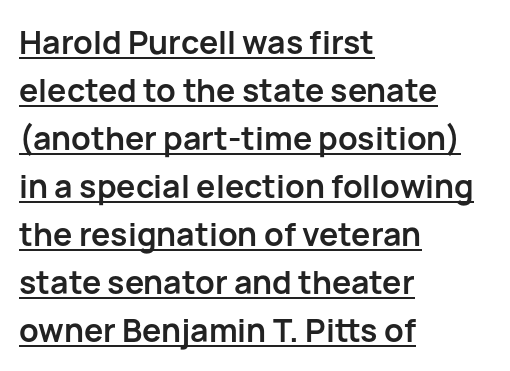
The image shows 32 px semibold sans-serif type, upright; set left-aligned, normal line spacing (1.5x), normal letter spacing, underlined; low stroke contrast and a medium x-height.
